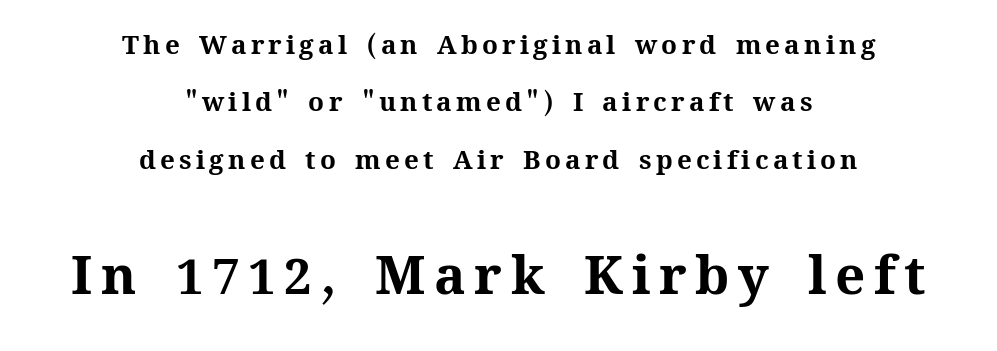
Q: Is the text bold? A: Yes.
Q: Is the text italic (slanted)? A: No, it is upright.
Q: Is the text underlined? A: No.
Q: How is the paragraph aligned? A: Centered.
Q: Is the spacing between lines tight, normal or loose? A: Loose.
Q: Which block of text is set in a larger size, the first (top) or the second (bottom)? A: The second (bottom) one.
Q: Width (condensed, normal, or wide)? A: Normal.
Q: Stroke contrast? A: Medium.
Q: x-height? A: Medium.
Q: Monospaced? A: No.
